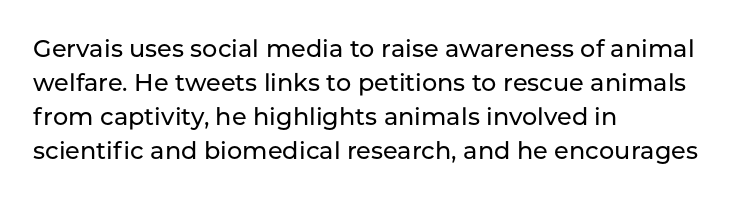
Here the glyphs are tracked normally, forming tight word shapes. A typesetter would call this leading conventional body-copy spacing. Descenders hang freely into open space. Typeset ragged right — the left edge is the straight one. Posture: upright roman.
